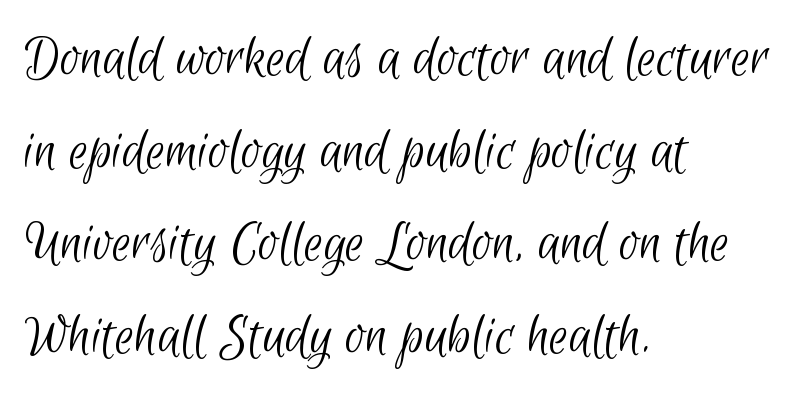
Regarding serifs, this sample does without them. The face looks like a standard text weight, possibly lighter. Typeset ragged right — the left edge is the straight one. Does extra space separate the letters? No, they use regular spacing. The rows are spaced the way most documents space them.
